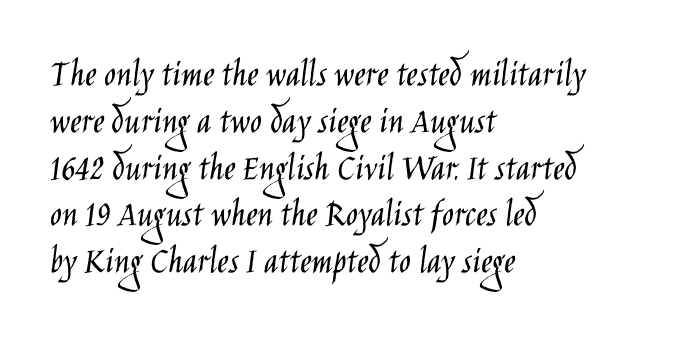
Q: Is the text bold? A: No.
Q: Is the text italic (slanted)? A: Yes.
Q: Is the typeface a serif or a sans-serif typeface? A: Sans-serif.
Q: Is the text underlined? A: No.
Q: How is the paragraph aligned? A: Left-aligned.
Q: Is the spacing between letters normal or unusually wide? A: Normal.
Q: Width (condensed, normal, or wide)? A: Condensed.
Q: Stroke contrast? A: Low.
Q: x-height? A: Large.
Q: Monospaced? A: No.
